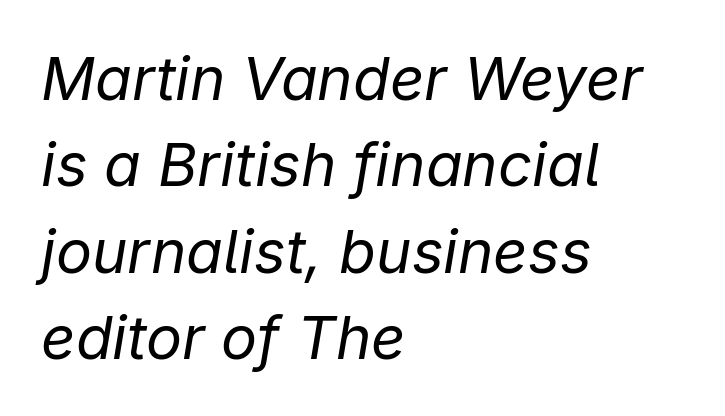
Q: Is the text bold? A: No.
Q: Is the text italic (slanted)? A: Yes, it leans right by about 9 degrees.
Q: Is the text underlined? A: No.
Q: How is the paragraph aligned? A: Left-aligned.
Q: Is the spacing between letters normal or unusually wide? A: Normal.
Q: Is the spacing between lines tight, normal or loose? A: Normal.
Q: Width (condensed, normal, or wide)? A: Normal.
Q: Stroke contrast? A: Low.
Q: x-height? A: Medium.
Q: Monospaced? A: No.
